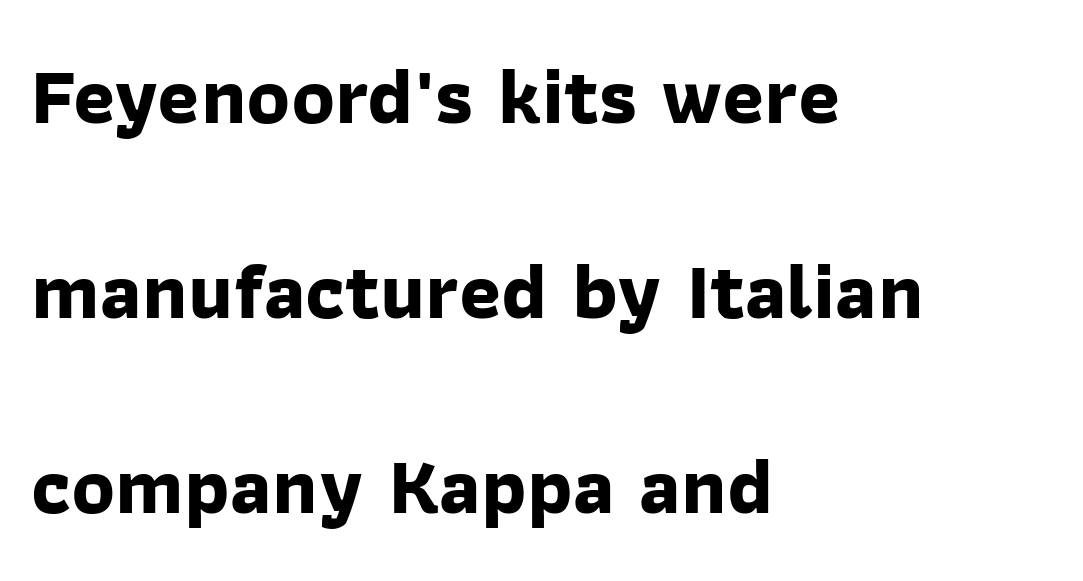
Q: Is the text bold? A: Yes.
Q: Is the typeface a serif or a sans-serif typeface? A: Sans-serif.
Q: Is the text underlined? A: No.
Q: How is the paragraph aligned? A: Left-aligned.
Q: Is the spacing between letters normal or unusually wide? A: Normal.
Q: Is the spacing between lines tight, normal or loose? A: Loose.
Q: Width (condensed, normal, or wide)? A: Normal.
Q: Stroke contrast? A: Low.
Q: x-height? A: Medium.
Q: Monospaced? A: No.
